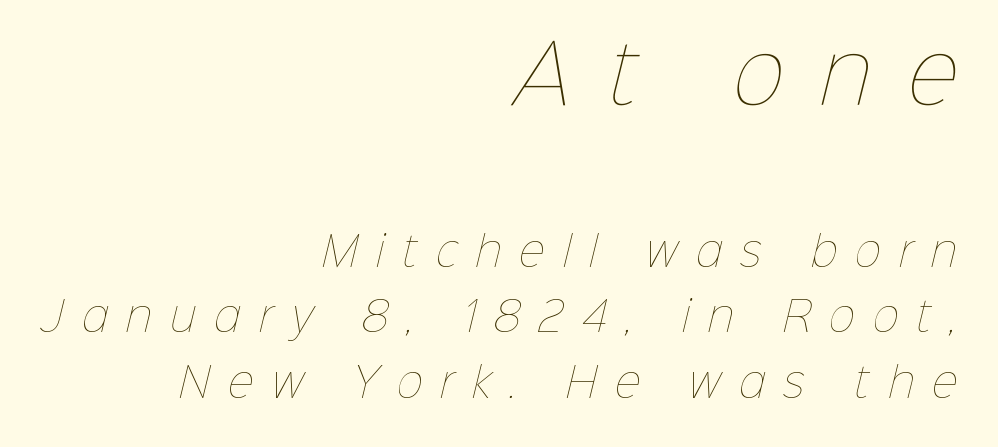
Does extra space separate the letters? Yes, quite a lot of it. One-word summary of the alignment: right. Bold? No — there's no thickening of the strokes. Baseline-to-baseline distance is the conventional proportion of letter height.
